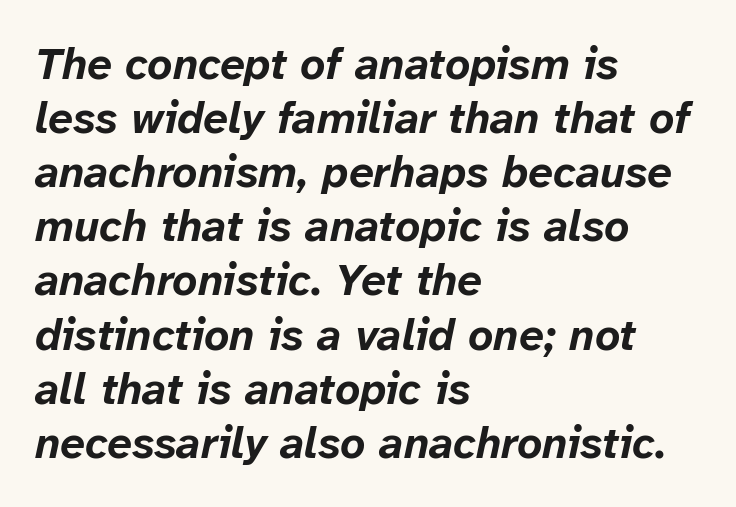
The image shows 44 px bold type, italic (leaning right); set left-aligned, line spacing 1.23x, normal letter spacing, not underlined; low stroke contrast and a medium x-height.
